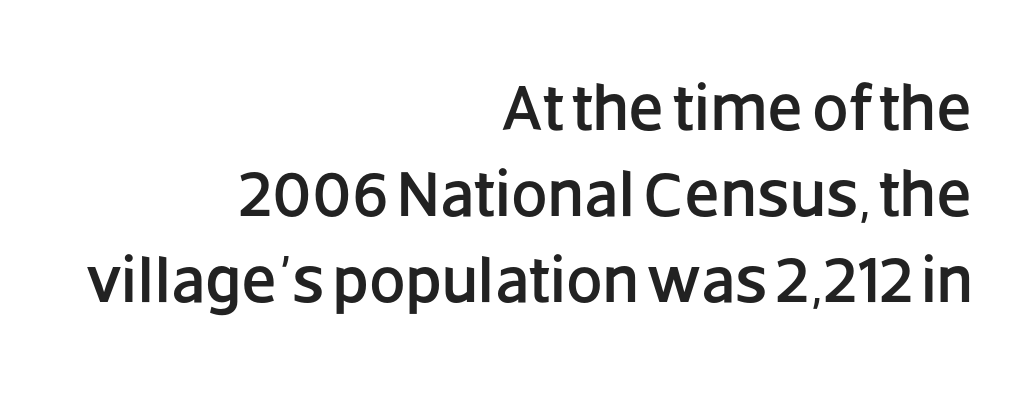
The image shows 65 px sans-serif type, upright; set right-aligned, normal line spacing (1.32x), normal letter spacing, not underlined; low stroke contrast and a large x-height.
